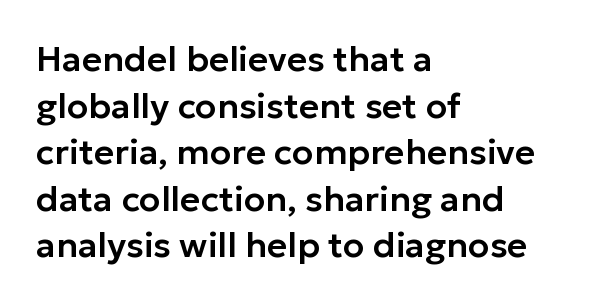
Q: Is the text italic (slanted)? A: No, it is upright.
Q: Is the typeface a serif or a sans-serif typeface? A: Sans-serif.
Q: Is the text underlined? A: No.
Q: How is the paragraph aligned? A: Left-aligned.
Q: Is the spacing between letters normal or unusually wide? A: Normal.
Q: Is the spacing between lines tight, normal or loose? A: Normal.
Q: Width (condensed, normal, or wide)? A: Normal.
Q: Stroke contrast? A: Low.
Q: x-height? A: Medium.
Q: Monospaced? A: No.
